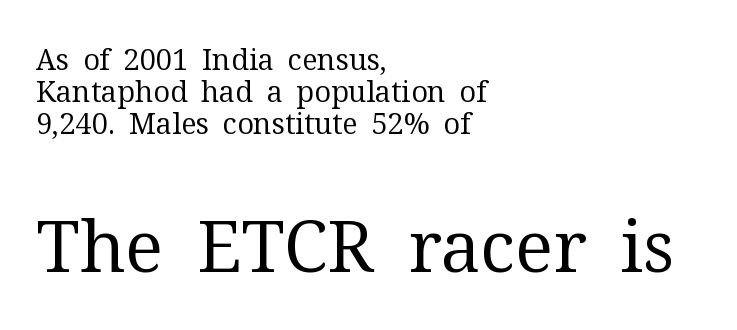
The passage shown has conventional tracking throughout. Weight: not bold — regular or lighter. The string is rendered with underlining switched off. The passage shown is typeset with a serif family.
